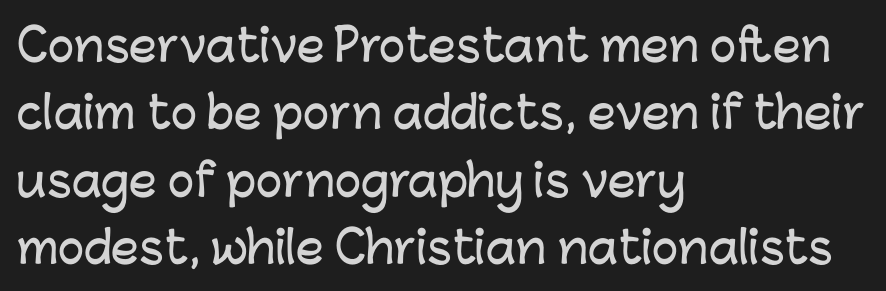
Q: Is the text italic (slanted)? A: No, it is upright.
Q: Is the typeface a serif or a sans-serif typeface? A: Sans-serif.
Q: Is the text underlined? A: No.
Q: How is the paragraph aligned? A: Left-aligned.
Q: Is the spacing between letters normal or unusually wide? A: Normal.
Q: Is the spacing between lines tight, normal or loose? A: Normal.
Q: Width (condensed, normal, or wide)? A: Normal.
Q: Stroke contrast? A: Low.
Q: x-height? A: Medium.
Q: Monospaced? A: No.
